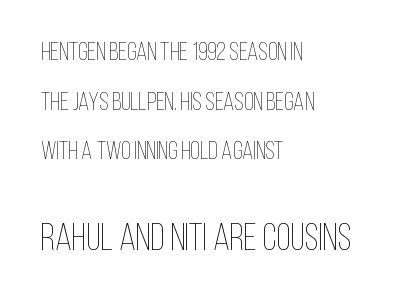
{"italic": "no", "bold": "no", "weight": "thin", "width": "condensed", "stroke_contrast": "low", "x_height": "large", "monospaced": "no", "underline": "no", "align": "left", "line_spacing": "loose", "line_spacing_ratio": 1.99, "letter_spacing": "normal", "letter_spacing_em": 0.0, "larger_block": "second", "size_ratio": 1.52, "glyph_px": 38}
